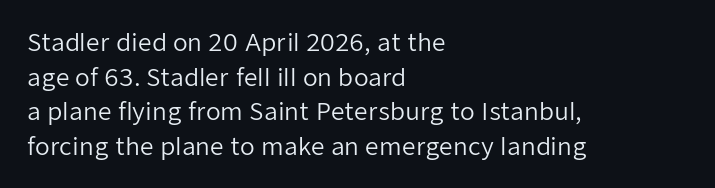
Regarding leading, the lines here are spaced in the standard way. The letters look calm and open, with moderate or lighter stems. Layout note: lines flush left. The rendering keeps characters at their native spacing. The lettering stays uniformly vertical, giving the passage a roman look. Underline: absent.
